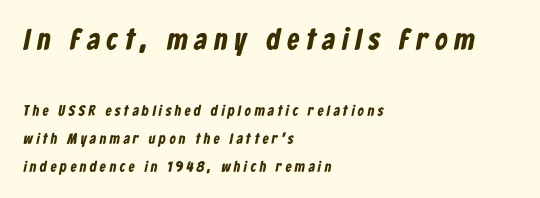
Q: Is the text bold? A: Yes.
Q: Is the typeface a serif or a sans-serif typeface? A: Sans-serif.
Q: Is the text underlined? A: No.
Q: How is the paragraph aligned? A: Left-aligned.
Q: Is the spacing between letters normal or unusually wide? A: Unusually wide.
Q: Which block of text is set in a larger size, the first (top) or the second (bottom)? A: The first (top) one.
Q: Width (condensed, normal, or wide)? A: Condensed.
Q: Stroke contrast? A: Low.
Q: x-height? A: Medium.
Q: Monospaced? A: No.
